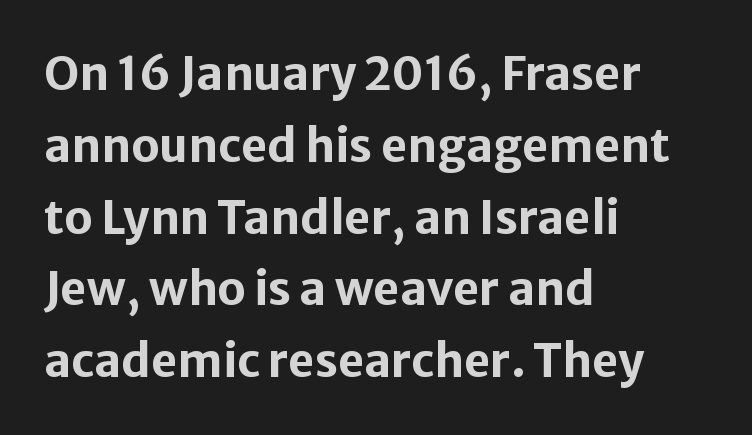
Q: Is the text bold? A: Yes.
Q: Is the text italic (slanted)? A: No, it is upright.
Q: Is the typeface a serif or a sans-serif typeface? A: Sans-serif.
Q: Is the text underlined? A: No.
Q: How is the paragraph aligned? A: Left-aligned.
Q: Is the spacing between letters normal or unusually wide? A: Normal.
Q: Is the spacing between lines tight, normal or loose? A: Normal.
Q: Width (condensed, normal, or wide)? A: Normal.
Q: Stroke contrast? A: Low.
Q: x-height? A: Medium.
Q: Monospaced? A: No.
